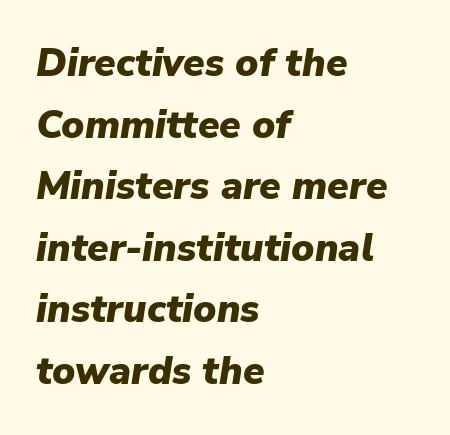
Honestly, there is no underline to notice here at all. Characters follow at the spacing the type designer built in. Baseline-to-baseline distance is the conventional proportion of letter height. A typesetter would call this proportional, since set widths differ per character.
